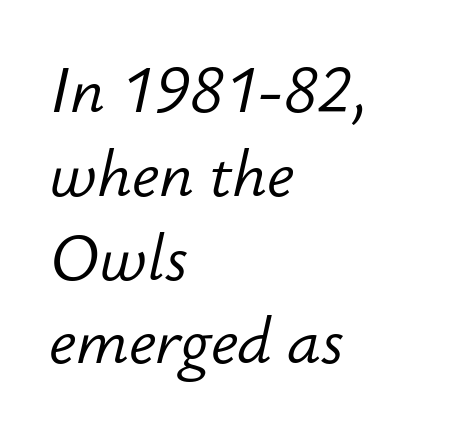
{"italic": "yes", "lean": "right", "slant_degrees": 12, "bold": "no", "weight": "light", "width": "normal", "stroke_contrast": "low", "x_height": "small", "monospaced": "no", "underline": "no", "align": "left", "line_spacing": "normal", "line_spacing_ratio": 1.33, "letter_spacing": "normal", "letter_spacing_em": 0.0, "glyph_px": 63}
